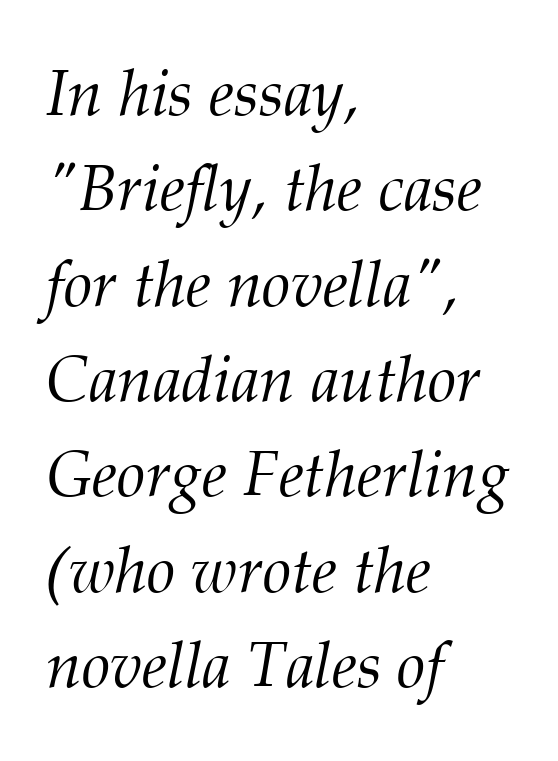
The image shows 64 px light serif type, italic (leaning right); set left-aligned, normal line spacing (1.49x), normal letter spacing, not underlined; medium stroke contrast and a medium x-height.
